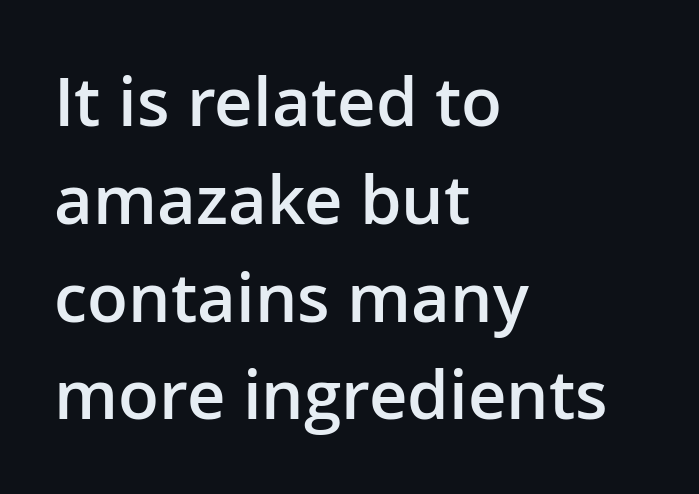
The image shows 67 px semibold sans-serif type, upright; set left-aligned, normal line spacing (1.46x), normal letter spacing, not underlined; low stroke contrast and a medium x-height.
